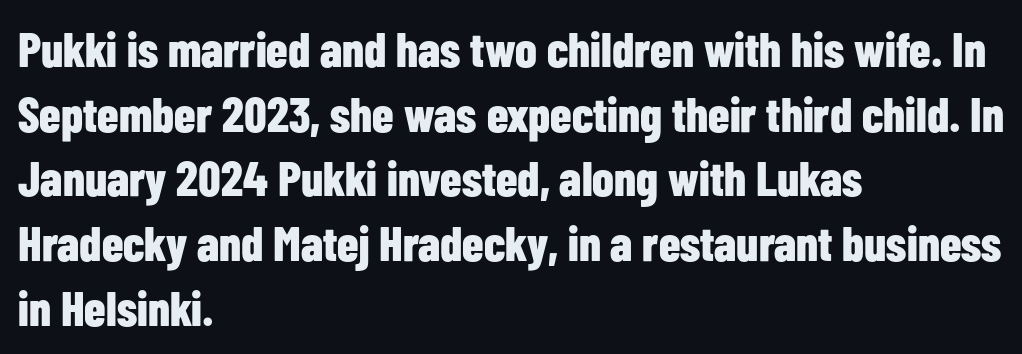
Q: Is the text bold? A: Yes.
Q: Is the text italic (slanted)? A: No, it is upright.
Q: Is the typeface a serif or a sans-serif typeface? A: Sans-serif.
Q: Is the text underlined? A: No.
Q: How is the paragraph aligned? A: Left-aligned.
Q: Is the spacing between letters normal or unusually wide? A: Normal.
Q: Is the spacing between lines tight, normal or loose? A: Normal.
Q: Width (condensed, normal, or wide)? A: Condensed.
Q: Stroke contrast? A: Low.
Q: x-height? A: Medium.
Q: Monospaced? A: No.
